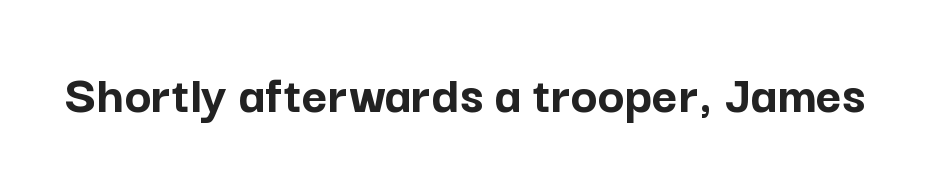
The glyphs have the mass of a bold cut. Notice how the stems are strictly vertical — no italics here. Glyph-to-glyph distance matches everyday printed text. Letterform terminals end flat and unadorned throughout the passage.
